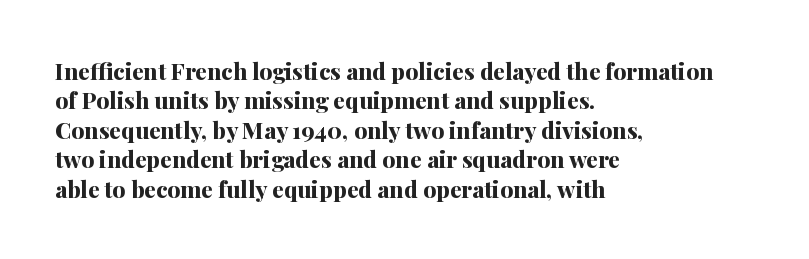
The image shows 23 px bold type, upright; set left-aligned, normal line spacing (1.28x), normal letter spacing, not underlined.
